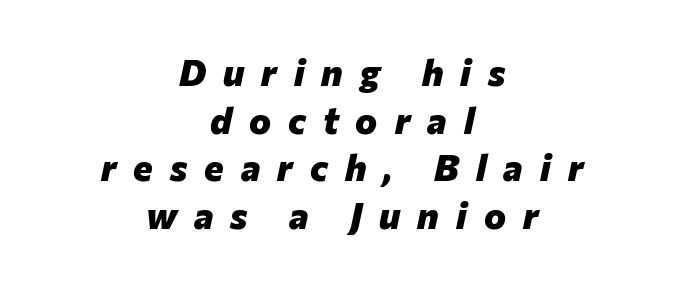
Slant detected: the letters are inclined. The passage shown is emphatically bold. Descenders are the only things crossing below the line. Notice how descenders clear the ascenders below comfortably — that's standard leading. Layout note: lines centered.
